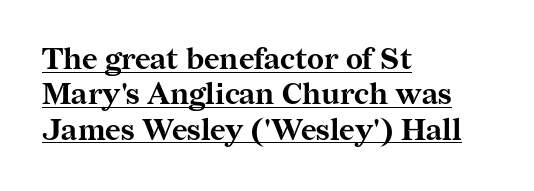
The image shows 30 px bold serif type, upright; set left-aligned, line spacing 1.18x, normal letter spacing, underlined; medium stroke contrast and a medium x-height.
